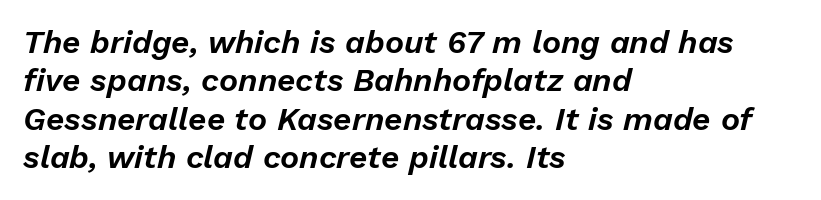
Q: Is the text italic (slanted)? A: Yes, it leans right by about 13 degrees.
Q: Is the text underlined? A: No.
Q: How is the paragraph aligned? A: Left-aligned.
Q: Is the spacing between letters normal or unusually wide? A: Normal.
Q: Width (condensed, normal, or wide)? A: Normal.
Q: Stroke contrast? A: Low.
Q: x-height? A: Medium.
Q: Monospaced? A: No.
